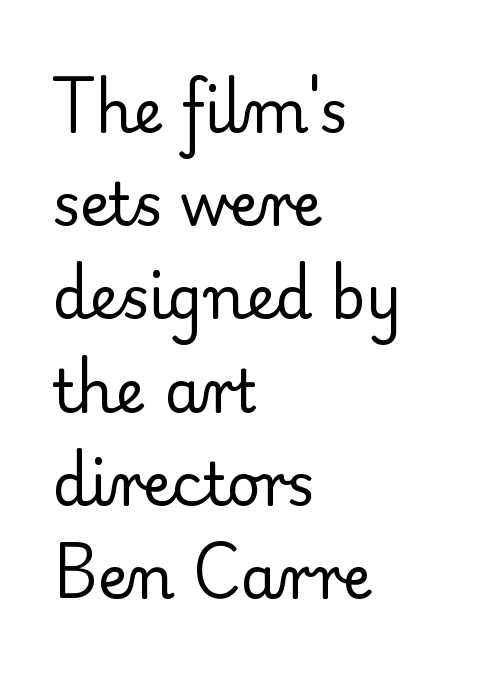
The letters stand straight up with perfectly vertical stems. Inter-character spacing is left at the font's built-in metrics. The typeface chosen for these lines features serifs. The rendering uses natural spacing where letterforms have individual widths. One glance says typical: line gaps are just what's usual. Which margin do the lines hug? The left one — the right edge is uneven.
